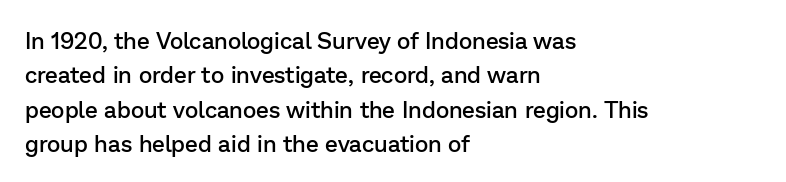
The setting favours the left margin, as ordinary paragraphs usually do. Words float on clear page, feet unadorned. If you measured baseline to baseline, you'd find a middling distance. These words are printed semibold, heavier than regular yet not bold. Does the lettering tilt? It doesn't — this is upright.
